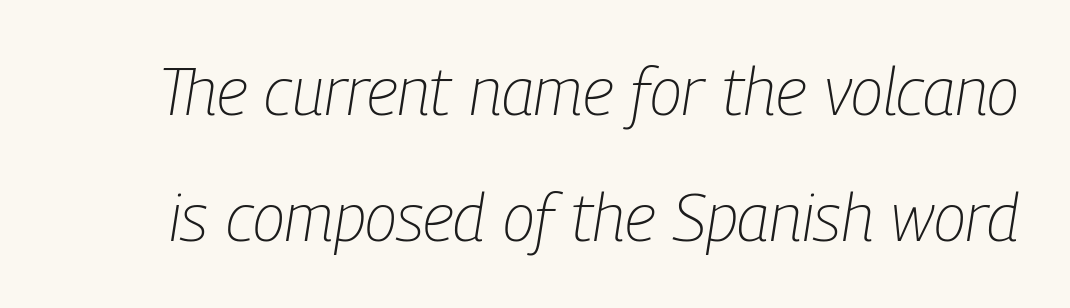
Emphasis-style slanted type is in use. The font sits on the lighter half of the weight spectrum, regular included. Here the glyphs are tracked normally, forming tight word shapes. If you measured baseline to baseline, you'd find a long distance. Type without underlining.
